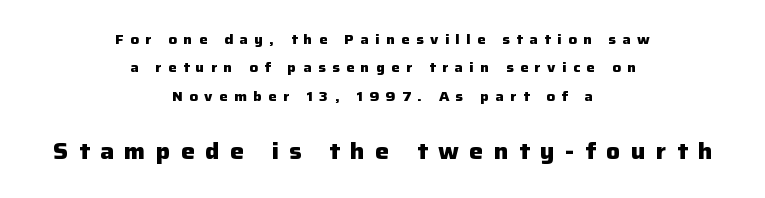
The image shows 23 px bold type, upright; set centered, loose line spacing (2.03x), unusually wide letter spacing (+0.46 em), not underlined; the second (bottom) block is 1.64x larger.
